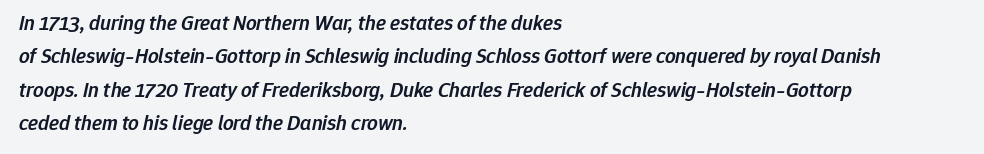
Q: Is the text bold? A: Semi-bold.
Q: Is the text italic (slanted)? A: Yes, it leans right by about 12 degrees.
Q: Is the text underlined? A: No.
Q: How is the paragraph aligned? A: Left-aligned.
Q: Is the spacing between letters normal or unusually wide? A: Normal.
Q: Is the spacing between lines tight, normal or loose? A: Normal.
